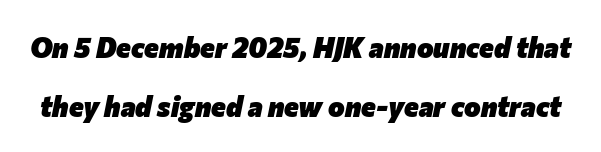
Q: Is the text bold? A: Yes.
Q: Is the text italic (slanted)? A: Yes, it leans right by about 12 degrees.
Q: Is the text underlined? A: No.
Q: Is the spacing between letters normal or unusually wide? A: Normal.
Q: Is the spacing between lines tight, normal or loose? A: Loose.
Q: Width (condensed, normal, or wide)? A: Normal.
Q: Stroke contrast? A: Low.
Q: x-height? A: Medium.
Q: Monospaced? A: No.
